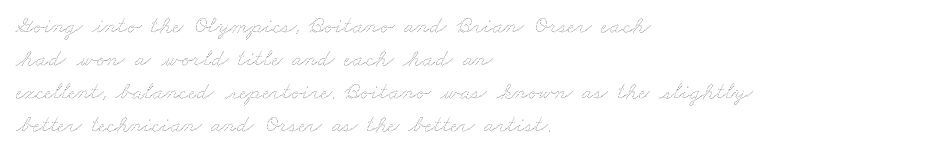
The image shows 24 px text type; set left-aligned, normal line spacing (1.38x), normal letter spacing, not underlined.
